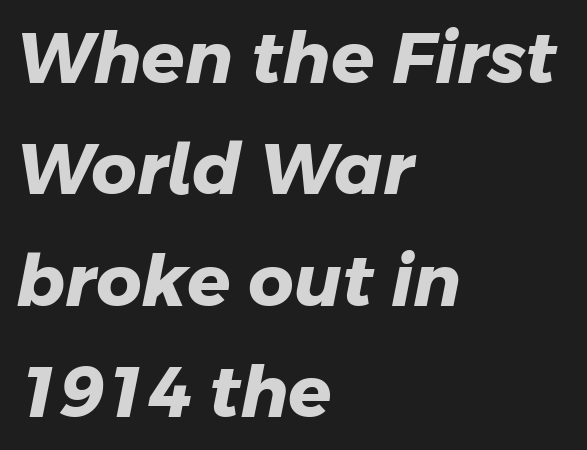
{"serif": "no", "bold": "yes", "weight": "heavy", "width": "normal", "stroke_contrast": "low", "x_height": "medium", "monospaced": "no", "underline": "no", "align": "left", "line_spacing": "normal", "line_spacing_ratio": 1.57, "letter_spacing": "normal", "letter_spacing_em": 0.0, "glyph_px": 71}
